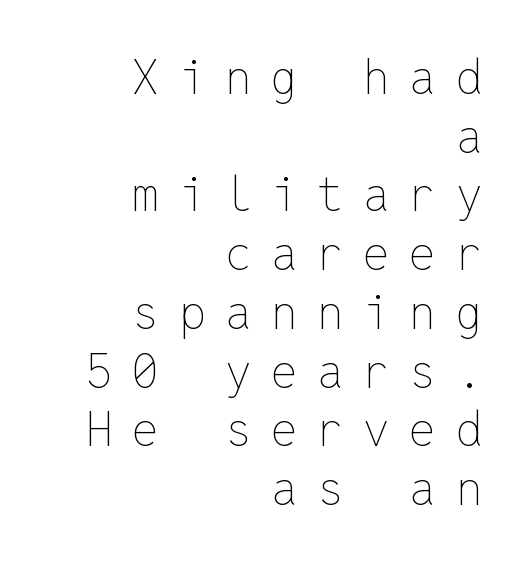
{"italic": "no", "bold": "no", "weight": "thin", "width": "normal", "stroke_contrast": "low", "x_height": "medium", "monospaced": "yes", "underline": "no", "align": "right", "line_spacing": "normal", "line_spacing_ratio": 1.25, "letter_spacing": "wide", "letter_spacing_em": 0.42, "glyph_px": 47}
